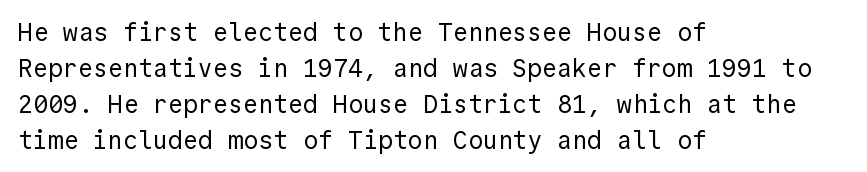
Q: Is the text bold? A: No.
Q: Is the text italic (slanted)? A: No, it is upright.
Q: Is the text underlined? A: No.
Q: How is the paragraph aligned? A: Left-aligned.
Q: Is the spacing between letters normal or unusually wide? A: Normal.
Q: Is the spacing between lines tight, normal or loose? A: Normal.
